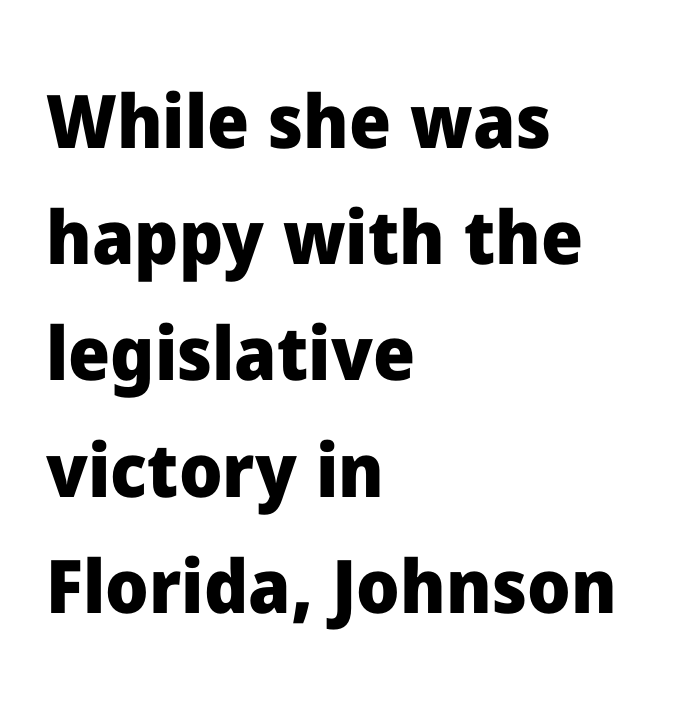
Q: Is the text bold? A: Yes.
Q: Is the text italic (slanted)? A: No, it is upright.
Q: Is the typeface a serif or a sans-serif typeface? A: Sans-serif.
Q: Is the text underlined? A: No.
Q: How is the paragraph aligned? A: Left-aligned.
Q: Is the spacing between letters normal or unusually wide? A: Normal.
Q: Is the spacing between lines tight, normal or loose? A: Normal.
Q: Width (condensed, normal, or wide)? A: Normal.
Q: Stroke contrast? A: Low.
Q: x-height? A: Medium.
Q: Monospaced? A: No.
